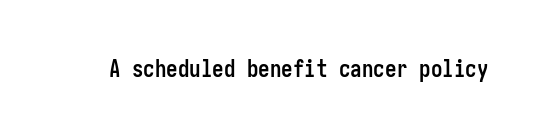
Q: Is the text bold? A: Yes.
Q: Is the text italic (slanted)? A: No, it is upright.
Q: Is the text underlined? A: No.
Q: Is the spacing between letters normal or unusually wide? A: Normal.
